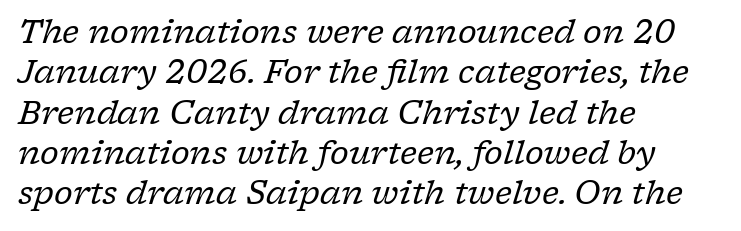
The block of text has a typical density, with ordinary space between rows. Is the stroke heavy? The answer is a plain regular-or-lighter. No extra tracking has been applied to these lines. Small tapered or slab feet sit at the stroke ends, so this counts as serif. Each letter keeps its own natural width here, so spacing adapts to shape. Has an underline been added? It has not.
